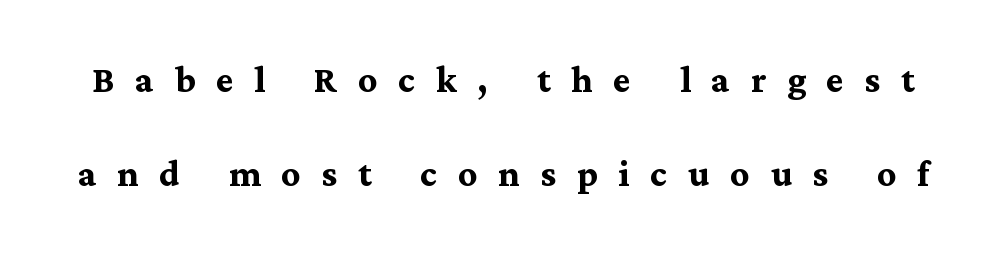
Q: Is the text bold? A: Yes.
Q: Is the text italic (slanted)? A: No, it is upright.
Q: Is the typeface a serif or a sans-serif typeface? A: Serif.
Q: Is the text underlined? A: No.
Q: Is the spacing between letters normal or unusually wide? A: Unusually wide.
Q: Is the spacing between lines tight, normal or loose? A: Loose.
Q: Width (condensed, normal, or wide)? A: Normal.
Q: Stroke contrast? A: Medium.
Q: x-height? A: Medium.
Q: Monospaced? A: No.
